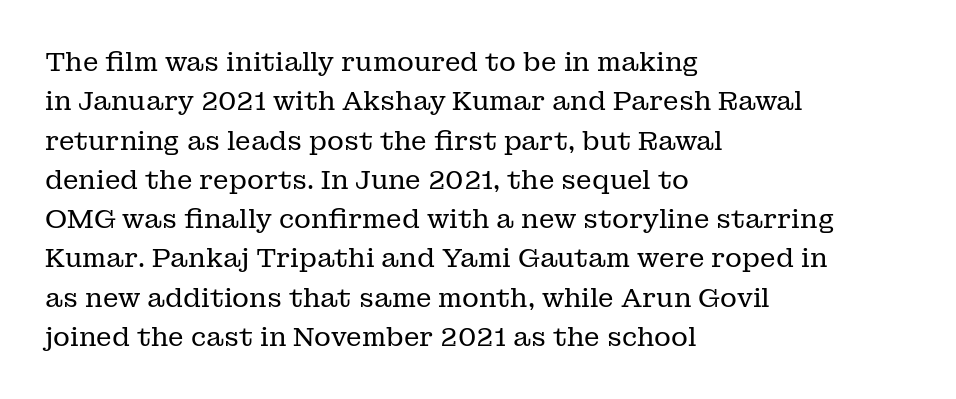
Q: Is the text bold? A: No.
Q: Is the text italic (slanted)? A: No, it is upright.
Q: Is the text underlined? A: No.
Q: How is the paragraph aligned? A: Left-aligned.
Q: Is the spacing between letters normal or unusually wide? A: Normal.
Q: Is the spacing between lines tight, normal or loose? A: Normal.
